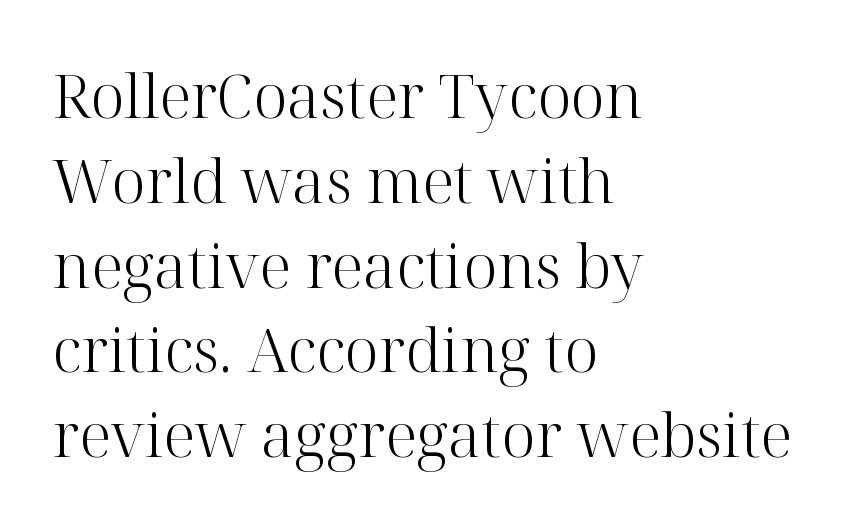
Q: Is the text bold? A: No.
Q: Is the text italic (slanted)? A: No, it is upright.
Q: Is the typeface a serif or a sans-serif typeface? A: Serif.
Q: Is the text underlined? A: No.
Q: How is the paragraph aligned? A: Left-aligned.
Q: Is the spacing between letters normal or unusually wide? A: Normal.
Q: Is the spacing between lines tight, normal or loose? A: Normal.
Q: Width (condensed, normal, or wide)? A: Normal.
Q: Stroke contrast? A: High.
Q: x-height? A: Medium.
Q: Monospaced? A: No.
